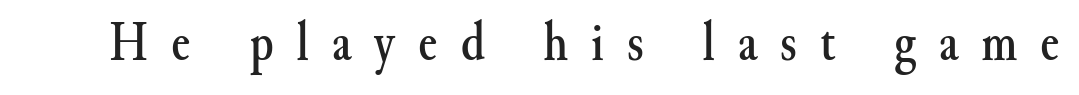
{"serif": "yes", "italic": "no", "width": "normal", "stroke_contrast": "medium", "x_height": "small", "monospaced": "no", "underline": "no", "letter_spacing": "wide", "letter_spacing_em": 0.41, "glyph_px": 56}
